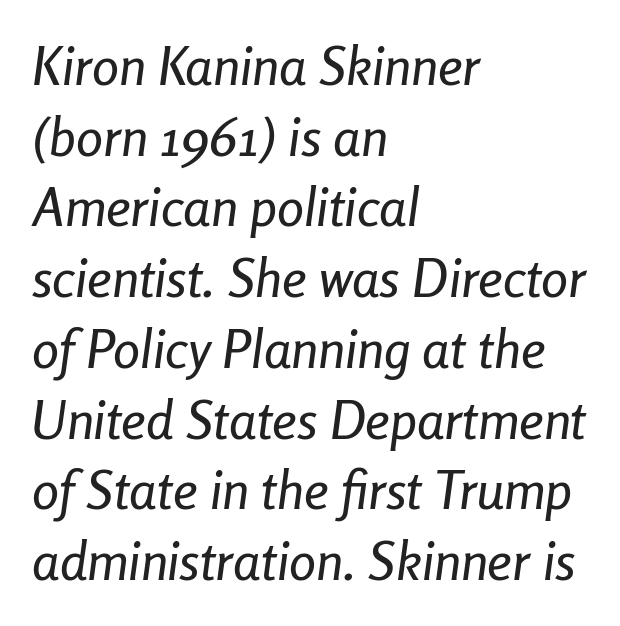
The image shows 54 px condensed type, italic (leaning right); set left-aligned, normal line spacing (1.31x), normal letter spacing, not underlined; low stroke contrast and a medium x-height.
